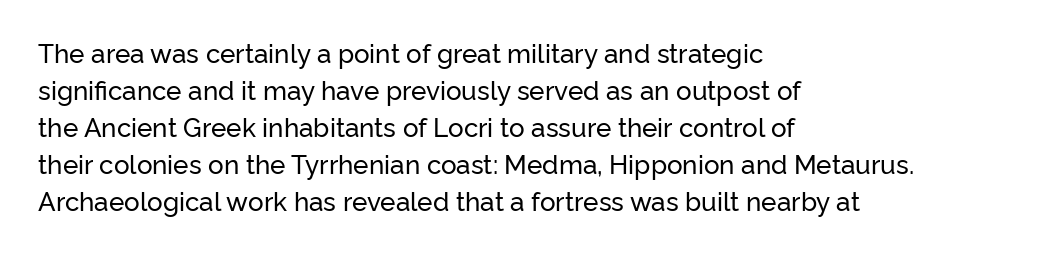
Inter-character spacing is left at the font's built-in metrics. Bare-footed words on every line. Every stem runs plumb, perpendicular to the baseline. Line spacing here is normal. Every row of glyphs begins at an identical x-position on the left.
